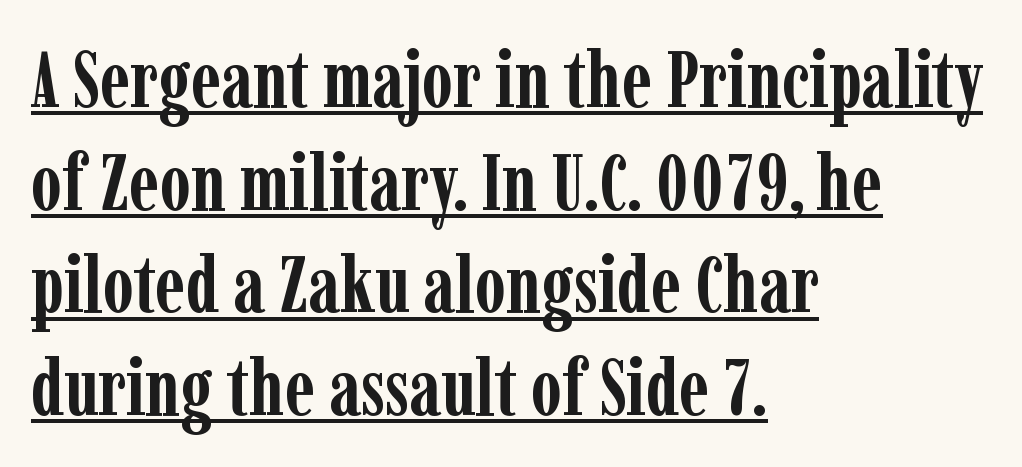
The block of text has a typical density, with ordinary space between rows. What weight is shown? A full bold with thick strokes. The passage shown is typed in a proportional face where columns would drift. Unlike italic type, these characters show no tilt at all. The text block is weighted toward the left margin, trailing off unevenly rightward. Has an underline been added? It has.
